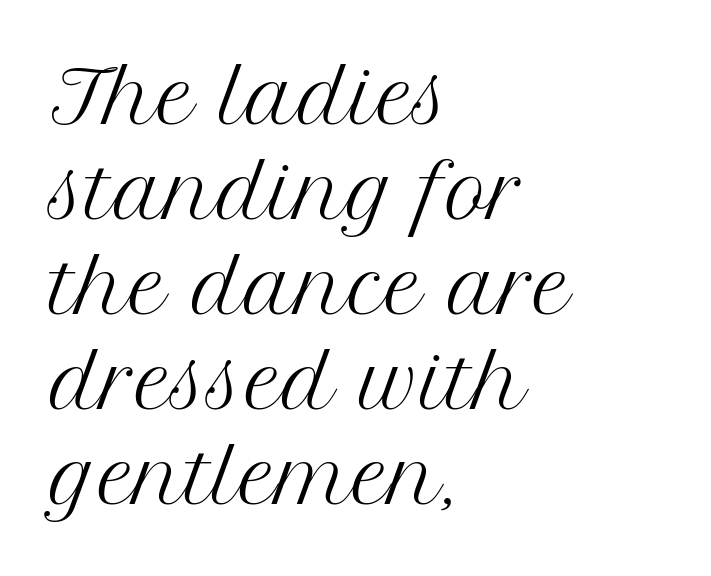
{"bold": "no", "weight": "regular", "width": "normal", "stroke_contrast": "medium", "x_height": "medium", "monospaced": "no", "underline": "no", "align": "left", "line_spacing": "normal", "line_spacing_ratio": 1.32, "letter_spacing": "normal", "letter_spacing_em": 0.0, "glyph_px": 72}
